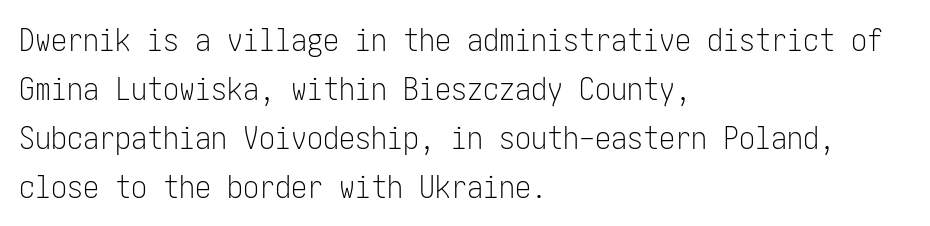
The image shows 32 px light, condensed sans-serif type, upright; set left-aligned, normal line spacing (1.53x), normal letter spacing, not underlined; low stroke contrast and a medium x-height.
